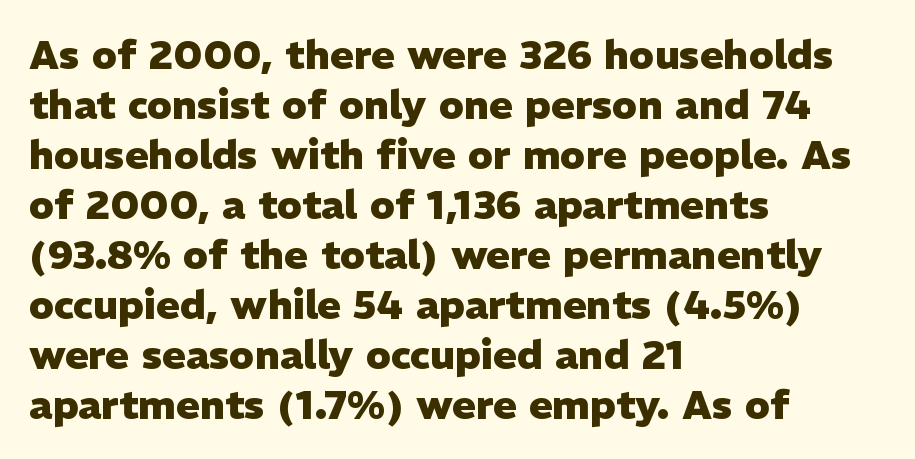
{"serif": "no", "italic": "no", "bold": "yes", "weight": "heavy", "width": "normal", "stroke_contrast": "low", "x_height": "medium", "monospaced": "no", "underline": "no", "align": "left", "line_spacing": "normal", "line_spacing_ratio": 1.25, "letter_spacing": "normal", "letter_spacing_em": 0.0, "glyph_px": 40}
